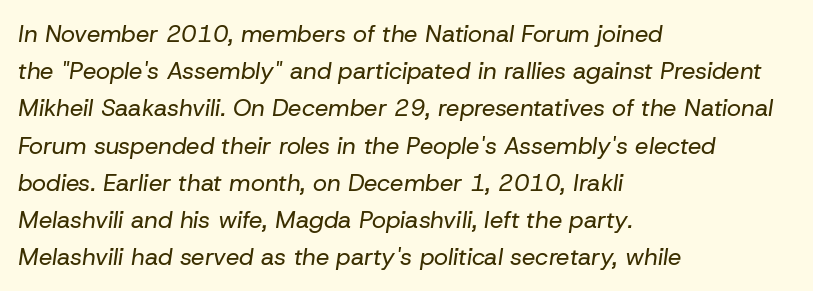
{"italic": "yes", "lean": "right", "slant_degrees": 8, "bold": "no", "underline": "no", "align": "left", "line_spacing": "normal", "line_spacing_ratio": 1.55, "letter_spacing": "normal", "letter_spacing_em": 0.0, "glyph_px": 24}
